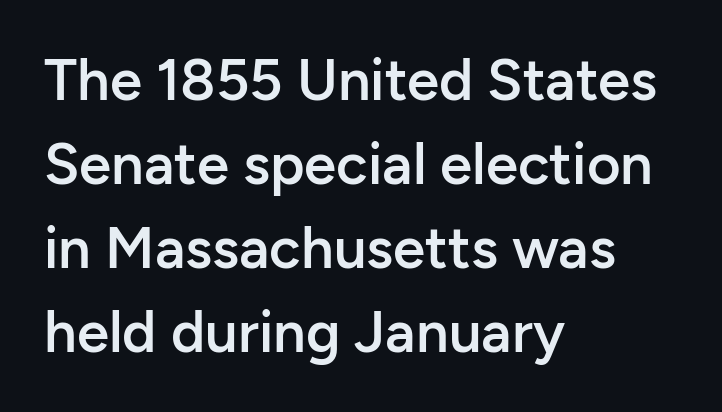
The image shows 58 px semibold sans-serif type, upright; set left-aligned, normal line spacing (1.45x), normal letter spacing, not underlined; low stroke contrast and a medium x-height.
